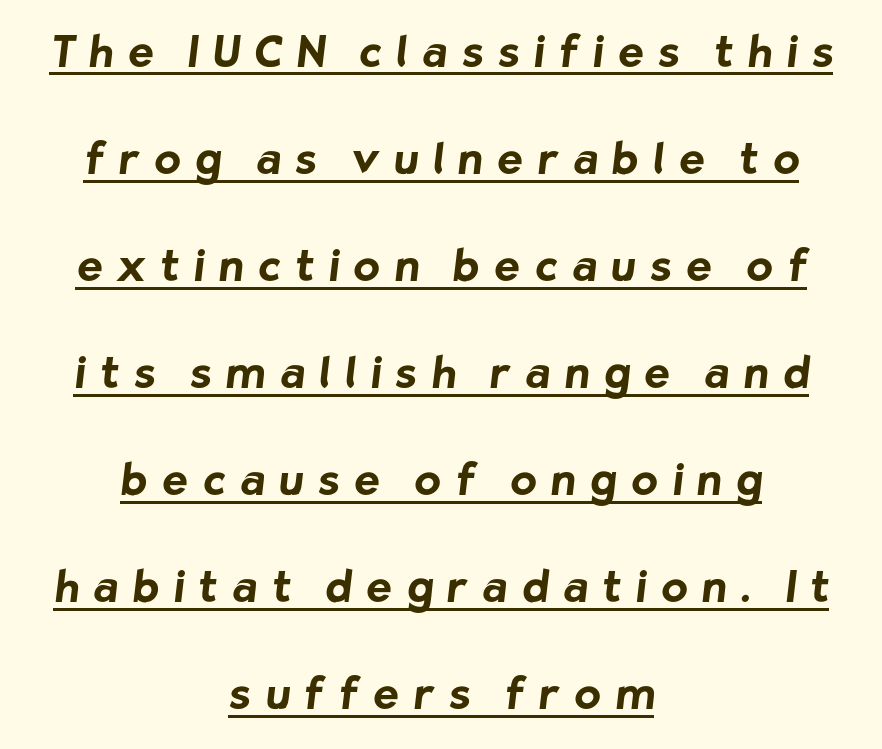
{"serif": "no", "bold": "yes", "weight": "bold", "width": "normal", "stroke_contrast": "low", "x_height": "medium", "monospaced": "no", "underline": "yes", "align": "center", "line_spacing": "loose", "line_spacing_ratio": 2.49, "letter_spacing": "wide", "letter_spacing_em": 0.34, "glyph_px": 43}
